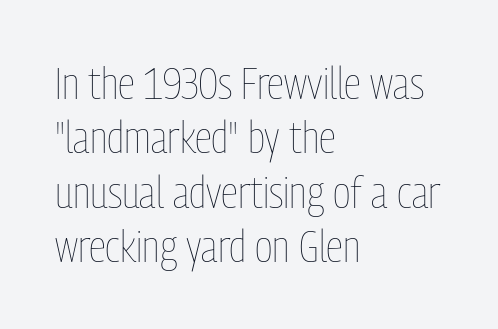
{"italic": "no", "bold": "no", "weight": "thin", "width": "condensed", "stroke_contrast": "low", "x_height": "medium", "monospaced": "no", "underline": "no", "align": "left", "line_spacing_ratio": 1.21, "letter_spacing": "normal", "letter_spacing_em": 0.0, "glyph_px": 45}
